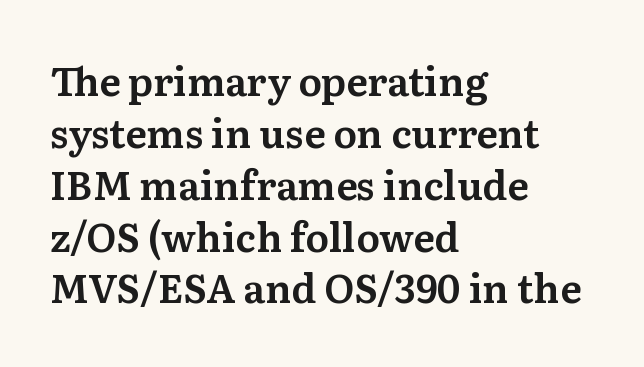
The specimen reads as upright at a glance. Regular leading. This sample has the flowing, uneven cadence of proportional lettering. Observe the serifs anchoring each vertical stroke in this sample. Words float on clear page, feet unadorned.
